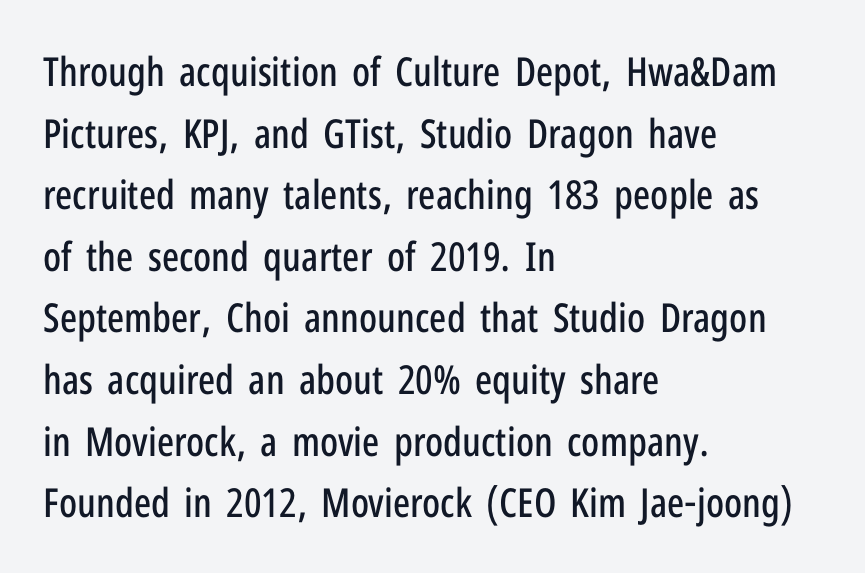
Q: Is the text italic (slanted)? A: No, it is upright.
Q: Is the typeface a serif or a sans-serif typeface? A: Sans-serif.
Q: Is the text underlined? A: No.
Q: How is the paragraph aligned? A: Left-aligned.
Q: Is the spacing between letters normal or unusually wide? A: Normal.
Q: Is the spacing between lines tight, normal or loose? A: Normal.
Q: Width (condensed, normal, or wide)? A: Condensed.
Q: Stroke contrast? A: Low.
Q: x-height? A: Medium.
Q: Monospaced? A: No.
